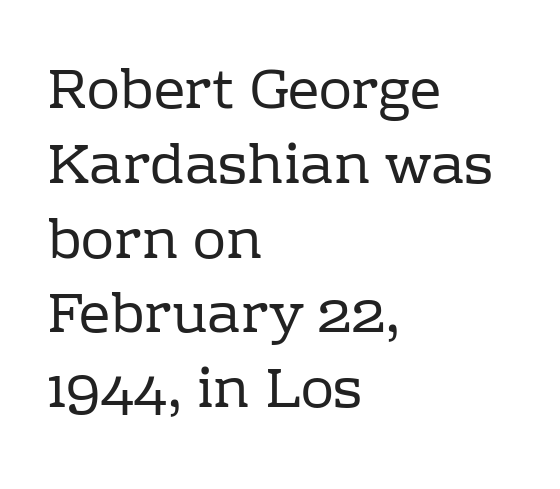
The image shows 55 px regular-weight serif type, upright; set left-aligned, normal line spacing (1.36x), normal letter spacing, not underlined; low stroke contrast and a medium x-height.
